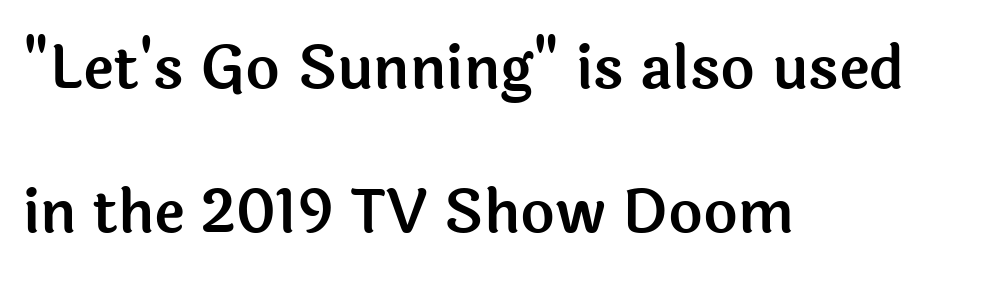
{"serif": "no", "italic": "no", "width": "normal", "x_height": "medium", "monospaced": "no", "underline": "no", "align": "left", "line_spacing": "loose", "line_spacing_ratio": 2.44, "letter_spacing": "normal", "letter_spacing_em": 0.0, "glyph_px": 59}
